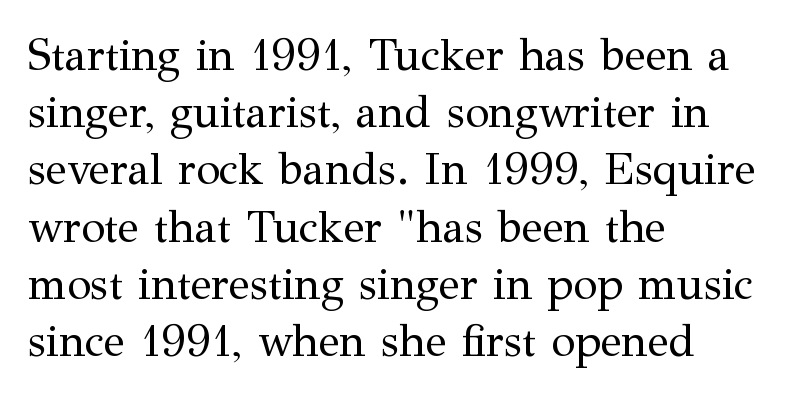
{"serif": "yes", "italic": "no", "bold": "no", "weight": "regular", "width": "normal", "stroke_contrast": "medium", "x_height": "medium", "monospaced": "no", "underline": "no", "align": "left", "line_spacing": "normal", "line_spacing_ratio": 1.3, "letter_spacing": "normal", "letter_spacing_em": 0.0, "glyph_px": 44}
